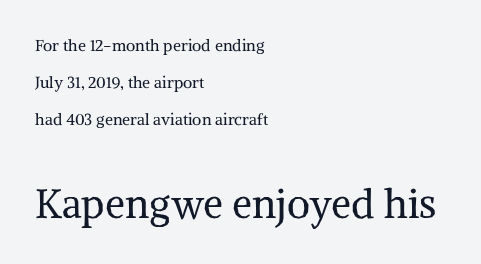
{"serif": "yes", "italic": "no", "bold": "no", "weight": "regular", "width": "normal", "stroke_contrast": "medium", "x_height": "medium", "monospaced": "no", "underline": "no", "align": "left", "line_spacing": "loose", "line_spacing_ratio": 2.31, "letter_spacing": "normal", "letter_spacing_em": 0.0, "larger_block": "second", "size_ratio": 2.5, "glyph_px": 40}
